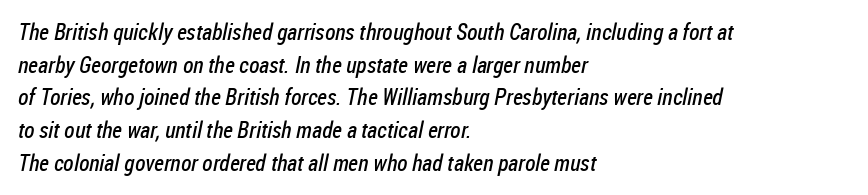
{"bold": "no", "underline": "no", "align": "left", "line_spacing": "normal", "line_spacing_ratio": 1.42, "letter_spacing": "normal", "letter_spacing_em": 0.0, "glyph_px": 23}
